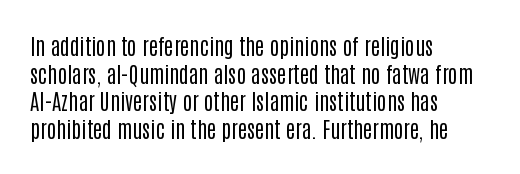
{"italic": "no", "bold": "no", "underline": "no", "align": "left", "line_spacing": "normal", "line_spacing_ratio": 1.26, "letter_spacing": "normal", "letter_spacing_em": 0.0, "glyph_px": 22}
